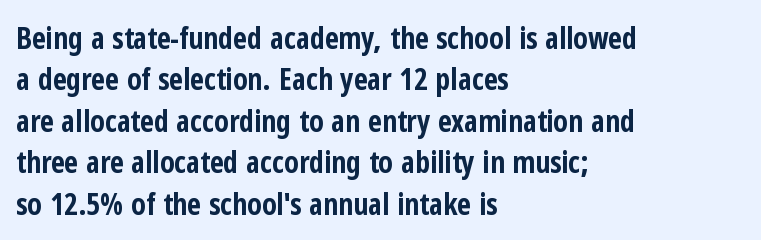
Bare-footed words on every line. Thick stems and heavy bowls — unmistakably bold. Unlike italic type, these characters show no tilt at all. Looks like regular typesetting: each glyph gets only the width it needs.
